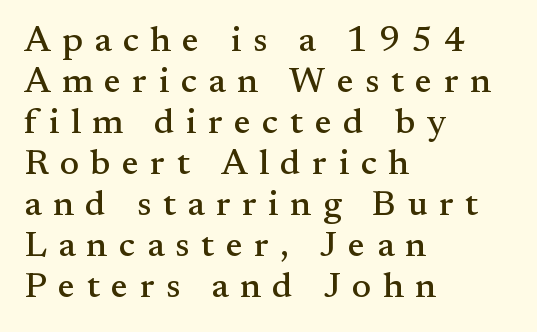
Q: Is the text italic (slanted)? A: No, it is upright.
Q: Is the typeface a serif or a sans-serif typeface? A: Serif.
Q: Is the text underlined? A: No.
Q: How is the paragraph aligned? A: Left-aligned.
Q: Is the spacing between letters normal or unusually wide? A: Unusually wide.
Q: Is the spacing between lines tight, normal or loose? A: Tight.
Q: Width (condensed, normal, or wide)? A: Normal.
Q: Stroke contrast? A: Medium.
Q: x-height? A: Small.
Q: Monospaced? A: No.
